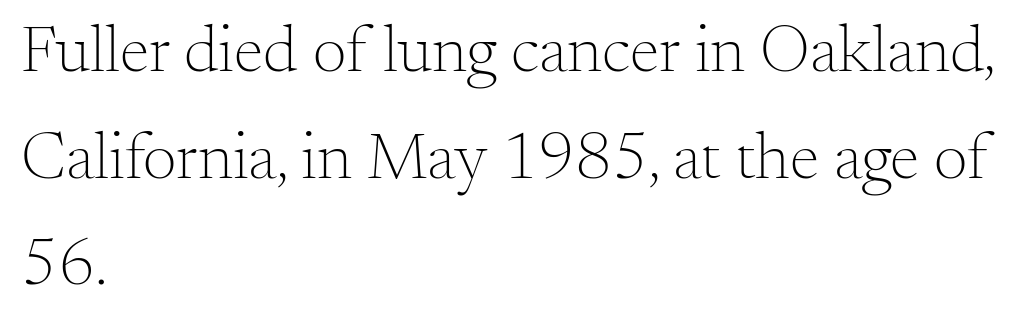
Q: Is the text bold? A: No.
Q: Is the text italic (slanted)? A: No, it is upright.
Q: Is the typeface a serif or a sans-serif typeface? A: Serif.
Q: Is the text underlined? A: No.
Q: How is the paragraph aligned? A: Left-aligned.
Q: Is the spacing between letters normal or unusually wide? A: Normal.
Q: Is the spacing between lines tight, normal or loose? A: Normal.
Q: Width (condensed, normal, or wide)? A: Normal.
Q: Stroke contrast? A: Medium.
Q: x-height? A: Small.
Q: Monospaced? A: No.
